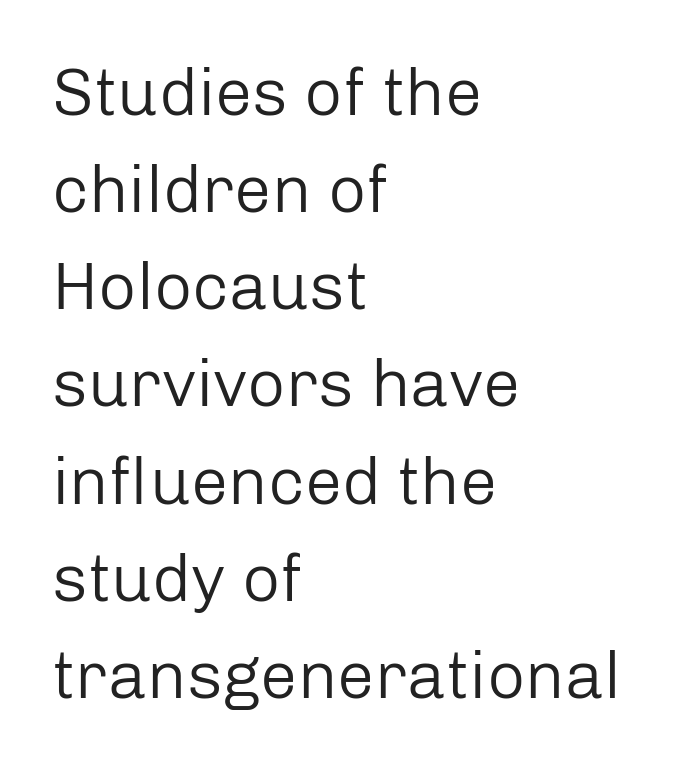
{"serif": "no", "italic": "no", "bold": "no", "weight": "regular", "width": "normal", "stroke_contrast": "low", "x_height": "medium", "monospaced": "no", "underline": "no", "align": "left", "line_spacing": "normal", "line_spacing_ratio": 1.45, "letter_spacing": "normal", "letter_spacing_em": 0.0, "glyph_px": 67}
